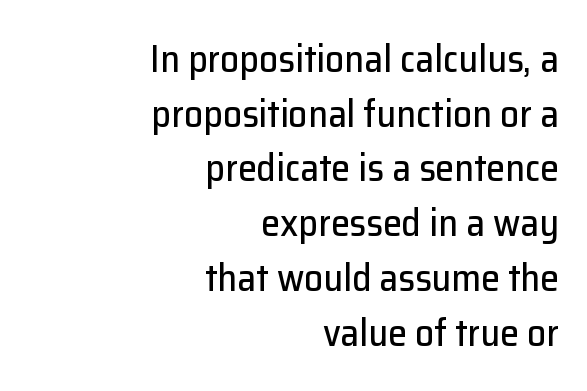
{"serif": "no", "italic": "no", "width": "normal", "stroke_contrast": "low", "x_height": "medium", "monospaced": "no", "underline": "no", "align": "right", "line_spacing": "normal", "line_spacing_ratio": 1.44, "letter_spacing": "normal", "letter_spacing_em": 0.0, "glyph_px": 38}
